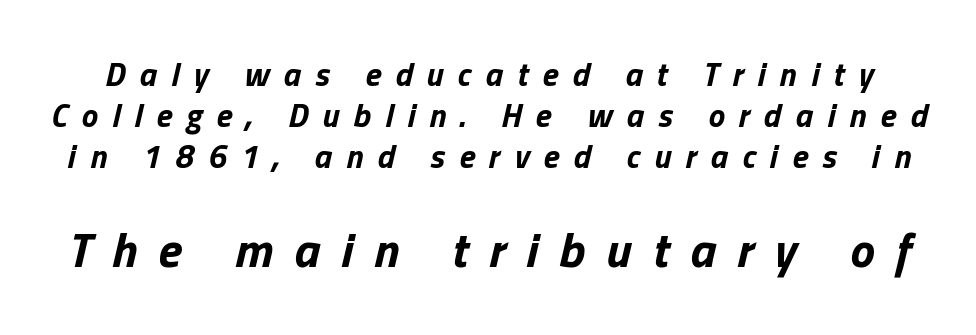
Here the second block reads like a headline and the first like body copy. Whoever set this chose a conventional vertical rhythm. Underlining? Definitely not there. Posture: slanted. The passage shown is typed in a proportional face where columns would drift. Its strokes are broad and dark, the hallmark of bold type.
